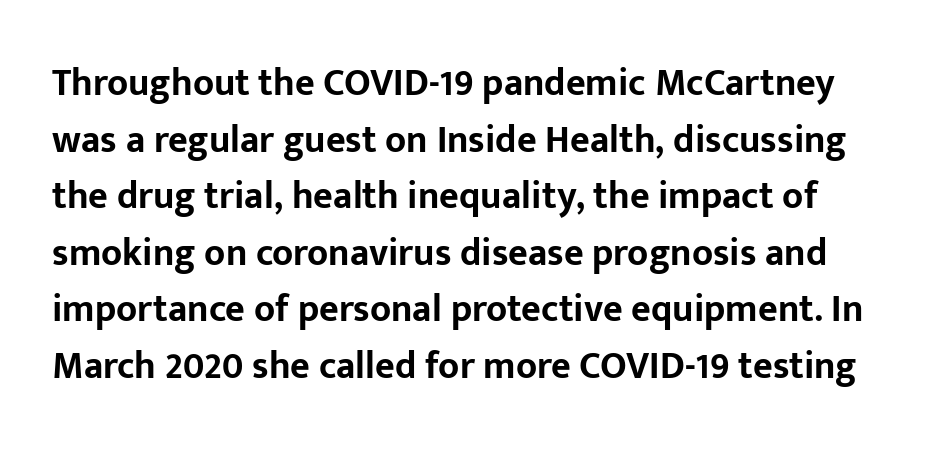
Do the characters align in a grid? No, the font is proportional. Regarding leading, the lines here are spaced in the standard way. Check under the words: just untouched page. The letters sit at their default tracking, neither squeezed nor spread. Italic? Not at all — the glyphs are vertical. Stroke terminals: plain, sans-serif.
